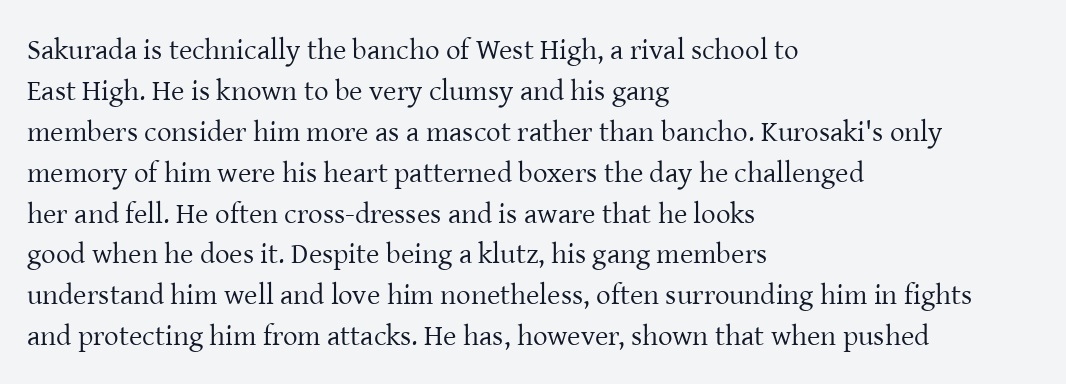
{"serif": "yes", "italic": "no", "bold": "no", "weight": "regular", "width": "normal", "stroke_contrast": "low", "x_height": "medium", "monospaced": "no", "underline": "no", "align": "left", "line_spacing": "normal", "line_spacing_ratio": 1.41, "letter_spacing": "normal", "letter_spacing_em": 0.0, "glyph_px": 29}
